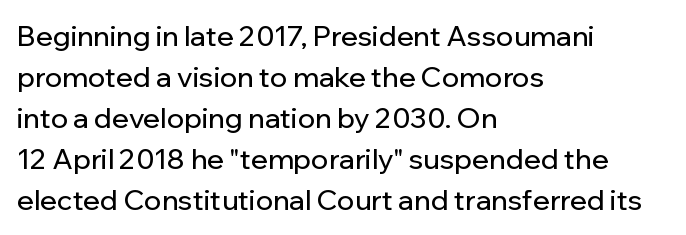
{"serif": "no", "italic": "no", "width": "normal", "stroke_contrast": "low", "x_height": "medium", "monospaced": "no", "underline": "no", "align": "left", "line_spacing": "normal", "line_spacing_ratio": 1.46, "letter_spacing": "normal", "letter_spacing_em": 0.0, "glyph_px": 28}
